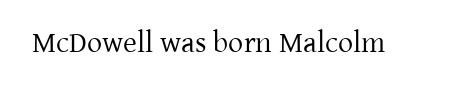
Ink coverage per letter is moderate at most. Clear beneath every line of the passage. Serifs: yes, visible at the terminals of the letterforms. The passage shown has conventional tracking throughout. Designer's note — italics off, roman on.
